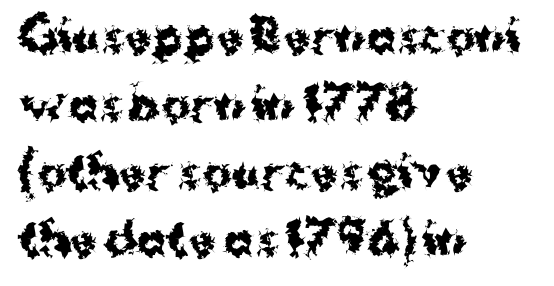
Q: Is the text bold? A: Yes.
Q: Is the text italic (slanted)? A: No, it is upright.
Q: Is the typeface a serif or a sans-serif typeface? A: Sans-serif.
Q: Is the text underlined? A: No.
Q: How is the paragraph aligned? A: Left-aligned.
Q: Is the spacing between letters normal or unusually wide? A: Normal.
Q: Is the spacing between lines tight, normal or loose? A: Normal.
Q: Width (condensed, normal, or wide)? A: Normal.
Q: Stroke contrast? A: Medium.
Q: x-height? A: Medium.
Q: Monospaced? A: No.
